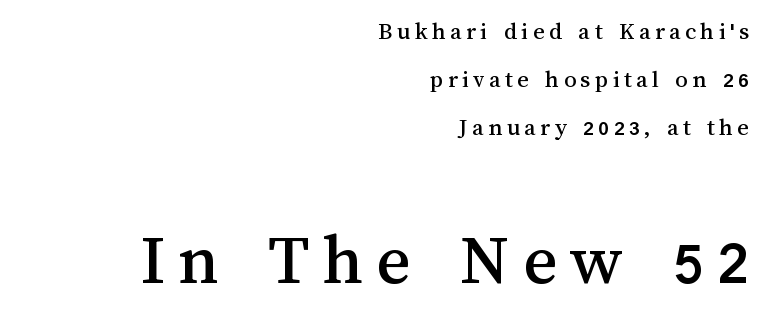
{"italic": "no", "width": "normal", "stroke_contrast": "medium", "x_height": "medium", "monospaced": "no", "underline": "no", "align": "right", "line_spacing": "loose", "line_spacing_ratio": 1.93, "larger_block": "second", "size_ratio": 2.96, "glyph_px": 74}
